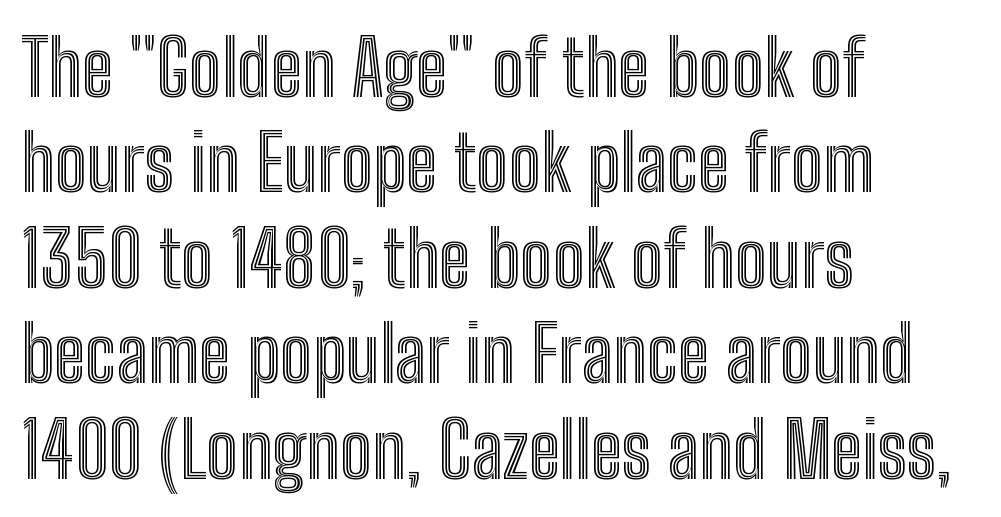
The face used here is proportionally spaced, like ordinary book or web type. The setting favours the left margin, as ordinary paragraphs usually do. Has an underline been added? It has not. Words appear dense and cohesive because spacing is normal.
